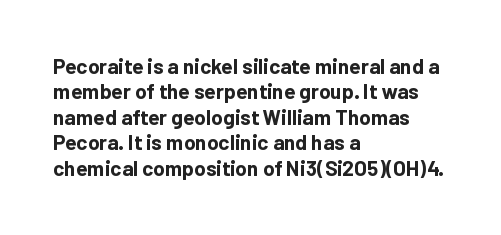
The gaps between neighbouring characters are ordinary and unremarkable. Heavy, bold letterforms. Posture: straight, roman, zero tilt. Caption: multi-line text, flush left, ragged right. Clear beneath every line of the passage.
